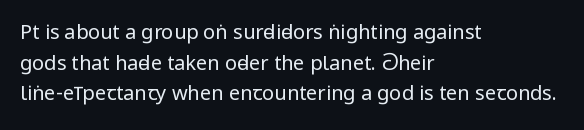
The image shows 20 px text type, upright; set left-aligned, normal line spacing (1.53x), normal letter spacing, not underlined.
